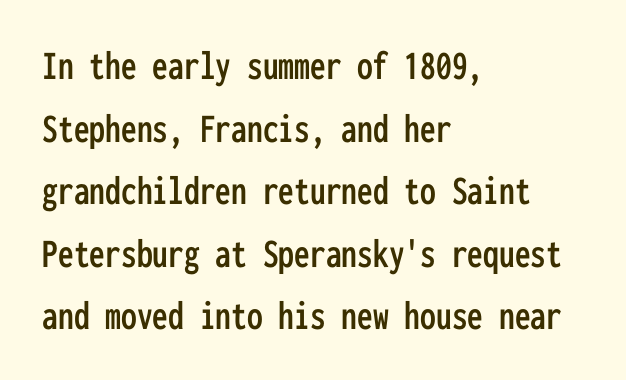
The image shows 42 px condensed sans-serif type, upright, monospaced; set left-aligned, normal line spacing (1.49x), normal letter spacing, not underlined; low stroke contrast and a medium x-height.
